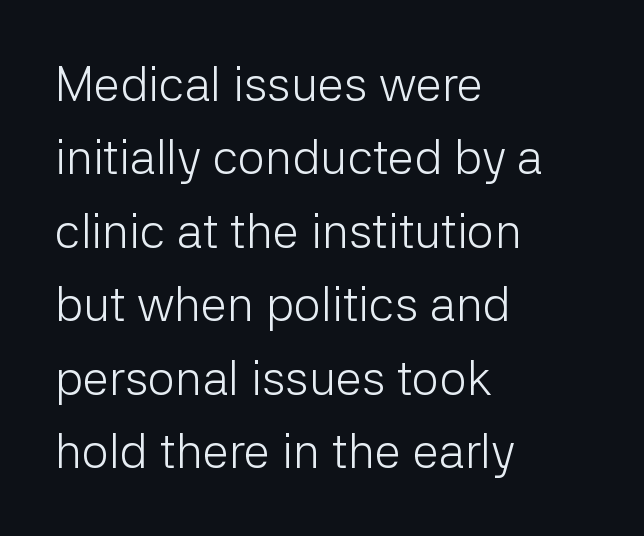
Q: Is the text bold? A: No.
Q: Is the text italic (slanted)? A: No, it is upright.
Q: Is the typeface a serif or a sans-serif typeface? A: Sans-serif.
Q: Is the text underlined? A: No.
Q: How is the paragraph aligned? A: Left-aligned.
Q: Is the spacing between letters normal or unusually wide? A: Normal.
Q: Is the spacing between lines tight, normal or loose? A: Normal.
Q: Width (condensed, normal, or wide)? A: Normal.
Q: Stroke contrast? A: Low.
Q: x-height? A: Medium.
Q: Monospaced? A: No.
